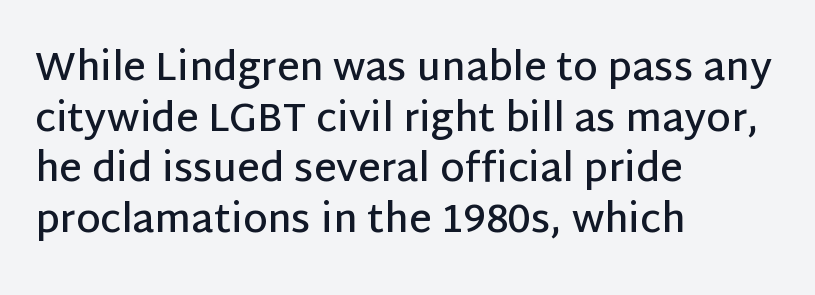
The ragged edge is on the right, which tells us the setting is flush left. In terms of letterform style, serifs are entirely absent. Words appear dense and cohesive because spacing is normal. Notice how the stems are strictly vertical — no italics here.
